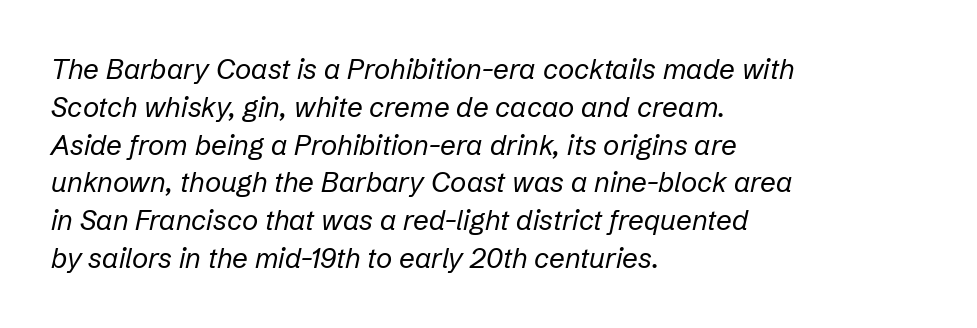
Q: Is the text bold? A: No.
Q: Is the text italic (slanted)? A: Yes, it leans right by about 12 degrees.
Q: Is the text underlined? A: No.
Q: How is the paragraph aligned? A: Left-aligned.
Q: Is the spacing between letters normal or unusually wide? A: Normal.
Q: Is the spacing between lines tight, normal or loose? A: Normal.
Q: Width (condensed, normal, or wide)? A: Normal.
Q: Stroke contrast? A: Low.
Q: x-height? A: Medium.
Q: Monospaced? A: No.
